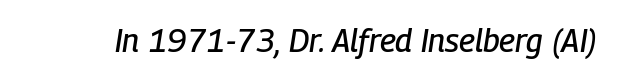
The passage shown is typed in a proportional face where columns would drift. Default kerning and tracking; the words read as compact shapes. Style check: oblique. Anything drawn beneath the words? Only blank space.
